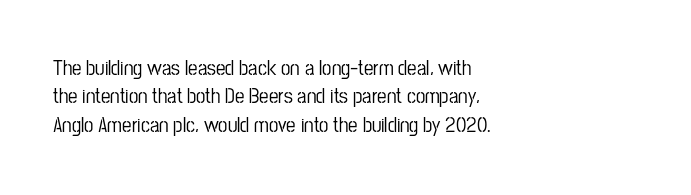
The image shows 21 px text type, upright; set left-aligned, normal line spacing (1.35x), normal letter spacing, not underlined.
